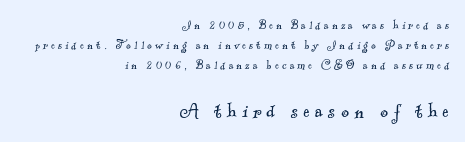
Q: Is the text bold? A: No.
Q: Is the text underlined? A: No.
Q: How is the paragraph aligned? A: Right-aligned.
Q: Is the spacing between letters normal or unusually wide? A: Unusually wide.
Q: Is the spacing between lines tight, normal or loose? A: Normal.
Q: Which block of text is set in a larger size, the first (top) or the second (bottom)? A: The second (bottom) one.
